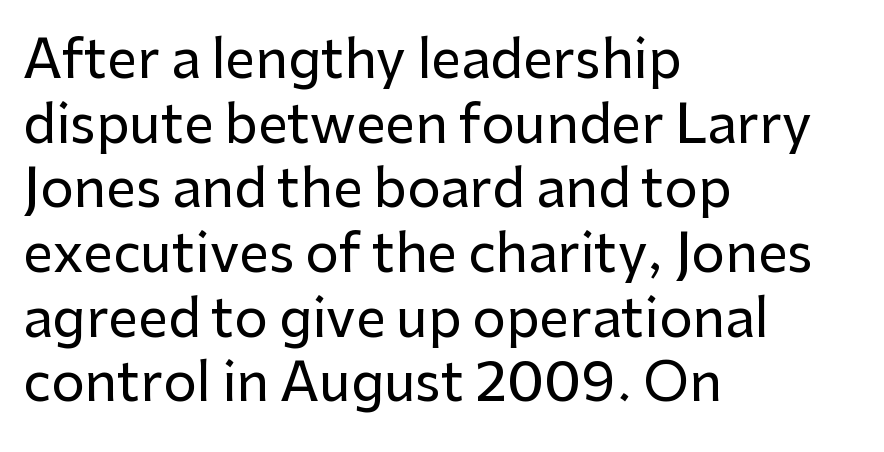
Q: Is the text italic (slanted)? A: No, it is upright.
Q: Is the typeface a serif or a sans-serif typeface? A: Sans-serif.
Q: Is the text underlined? A: No.
Q: How is the paragraph aligned? A: Left-aligned.
Q: Is the spacing between letters normal or unusually wide? A: Normal.
Q: Width (condensed, normal, or wide)? A: Normal.
Q: Stroke contrast? A: Low.
Q: x-height? A: Medium.
Q: Monospaced? A: No.
